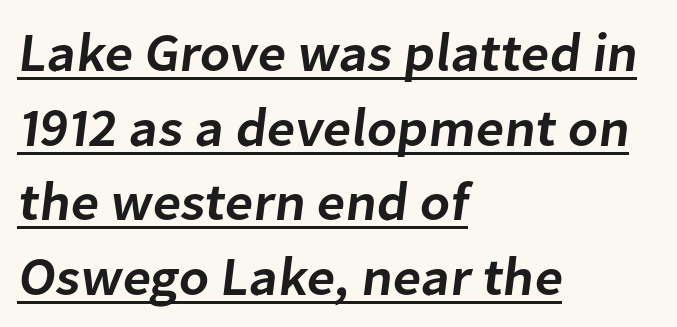
The image shows 54 px semibold sans-serif type; set left-aligned, normal line spacing (1.38x), normal letter spacing, underlined; low stroke contrast and a medium x-height.
